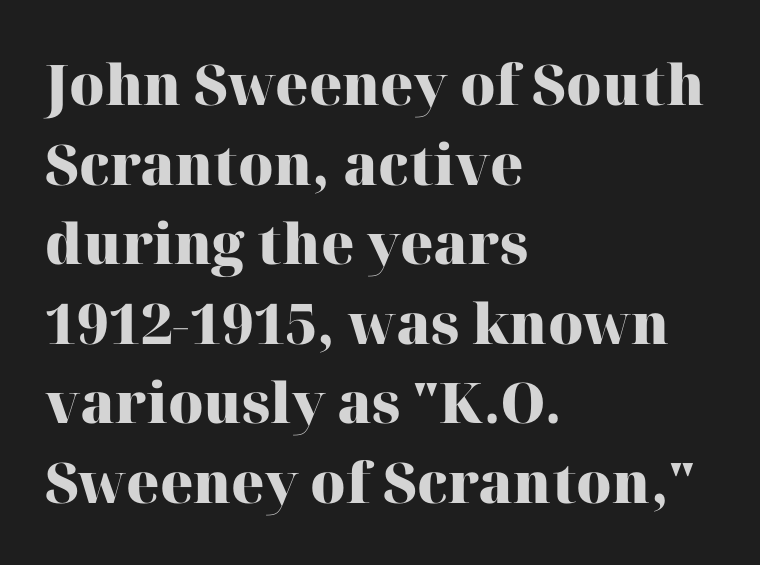
Style check: upright. The horizontal fit of the characters is conventional and even. The glyphs in this specimen are seriffed. How heavy is the stroke? Heavy — this is a bold.
